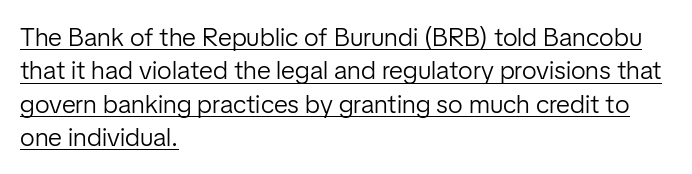
{"italic": "no", "bold": "no", "underline": "yes", "align": "left", "line_spacing": "normal", "line_spacing_ratio": 1.28, "letter_spacing": "normal", "letter_spacing_em": 0.0, "glyph_px": 26}
